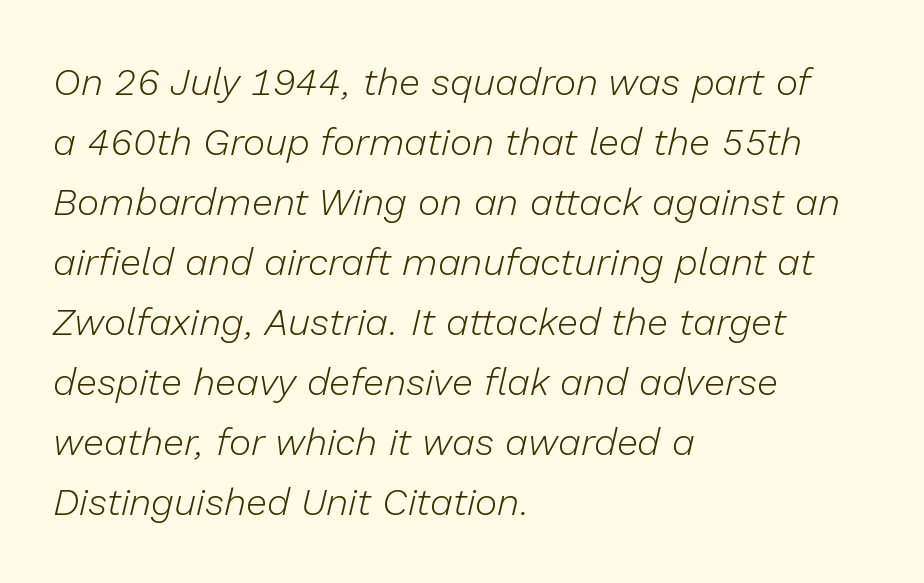
The image shows 38 px light type, italic (leaning right); set left-aligned, normal line spacing (1.58x), normal letter spacing, not underlined; low stroke contrast and a medium x-height.
